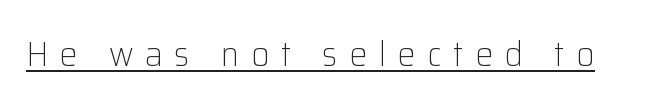
The words here are underlined. Every stem runs plumb, perpendicular to the baseline. A typesetter would call this heavily tracked-out type. The characters are drawn with everyday or finer stroke widths. The text was rendered using a sans face with plain stroke endings.
